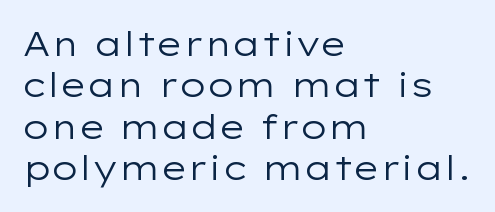
The image shows 34 px regular-weight, wide sans-serif type, upright; set left-aligned, line spacing 1.22x, normal letter spacing, not underlined; low stroke contrast and a medium x-height.
